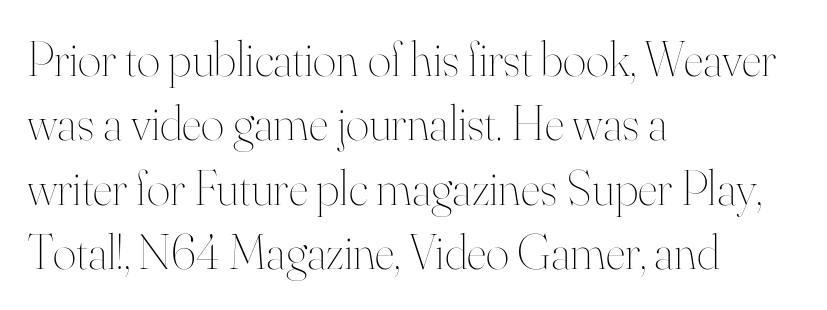
Tracking value appears to be zero — textbook default spacing. The string is rendered with underlining switched off. If you measured baseline to baseline, you'd find a middling distance. A roman cut, with each character standing at attention. Is the block centered? No — it sits flush against the left margin.
